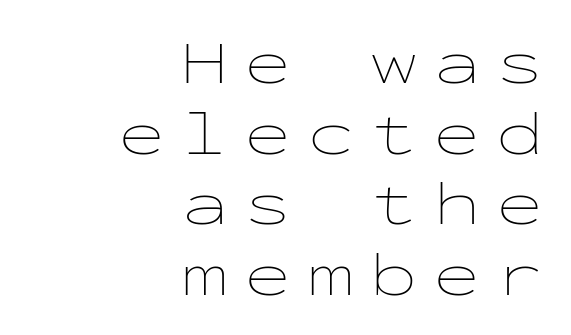
The image shows 63 px thin, wide type, upright, monospaced; set right-aligned, tight line spacing (1.12x), unusually wide letter spacing (+0.25 em), not underlined; low stroke contrast and a medium x-height.
